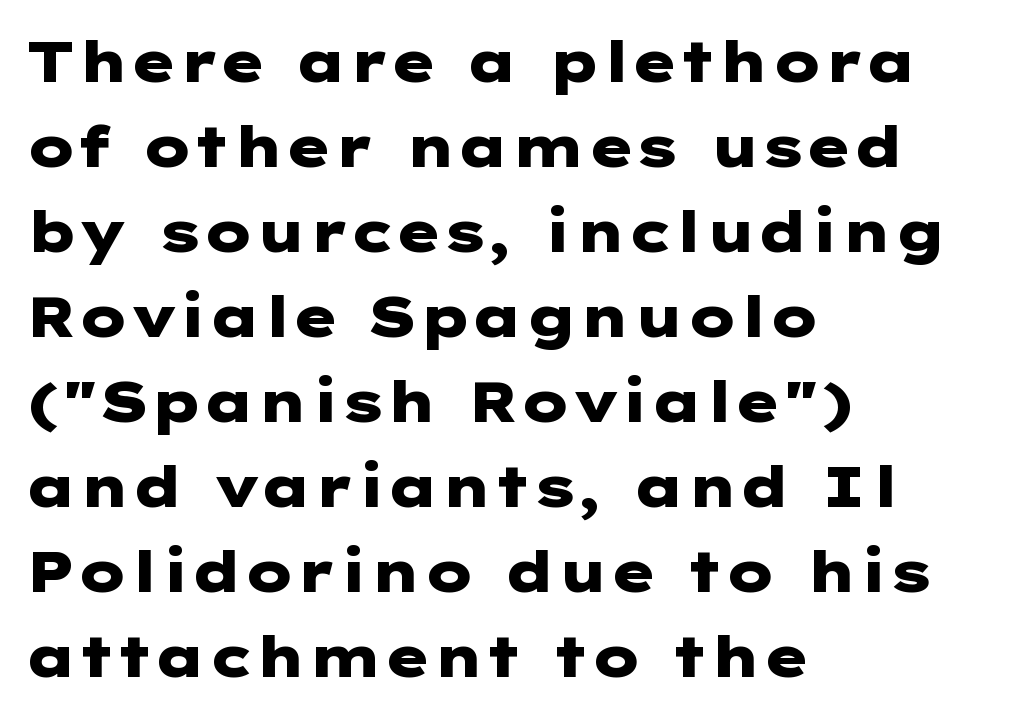
Q: Is the text bold? A: Yes.
Q: Is the text italic (slanted)? A: No, it is upright.
Q: Is the typeface a serif or a sans-serif typeface? A: Sans-serif.
Q: Is the text underlined? A: No.
Q: How is the paragraph aligned? A: Left-aligned.
Q: Is the spacing between letters normal or unusually wide? A: Normal.
Q: Is the spacing between lines tight, normal or loose? A: Normal.
Q: Width (condensed, normal, or wide)? A: Wide.
Q: Stroke contrast? A: Low.
Q: x-height? A: Medium.
